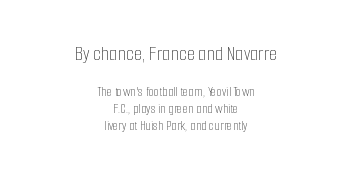
Q: Is the text bold? A: No.
Q: Is the text italic (slanted)? A: No, it is upright.
Q: Is the text underlined? A: No.
Q: How is the paragraph aligned? A: Centered.
Q: Is the spacing between letters normal or unusually wide? A: Normal.
Q: Which block of text is set in a larger size, the first (top) or the second (bottom)? A: The first (top) one.
